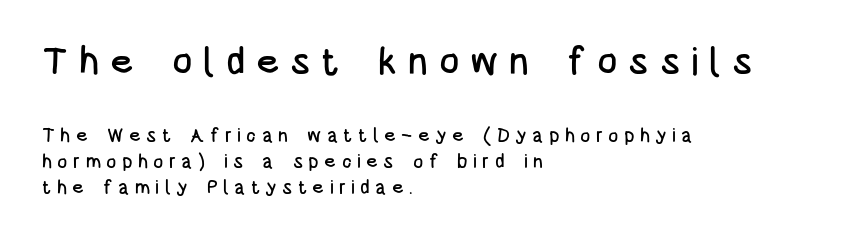
The passage shown is typed in a proportional face where columns would drift. Scale decreases going downward across the two blocks. Line beginnings align vertically; line endings do not. There is plenty of visible air inserted between adjacent glyphs.
